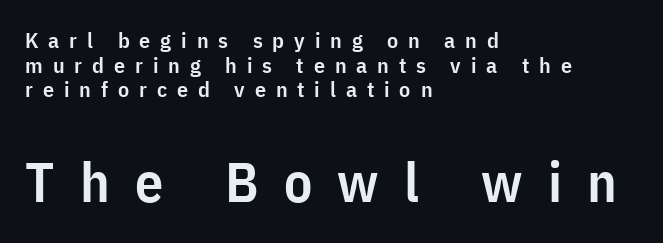
These words are printed semibold, heavier than regular yet not bold. The leading is snug, giving the passage a crowded texture. The text block is weighted toward the left margin, trailing off unevenly rightward. Underline: absent.
